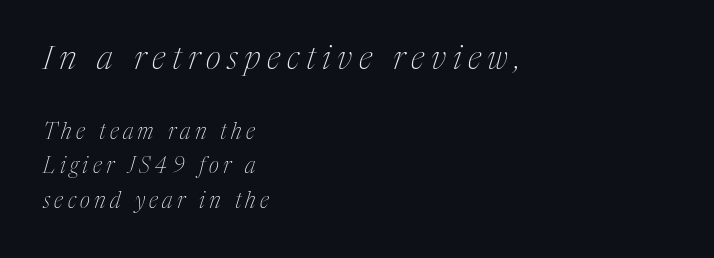
The rendering shrinks the type as you move from the upper chunk to the lower. This reads as an unemphasized weight, regular at the heaviest. The whole block is typeset with a tilt. Each letter keeps its own natural width here, so spacing adapts to shape. Nobody drew a line under any word here. One-word summary of the alignment: left.
